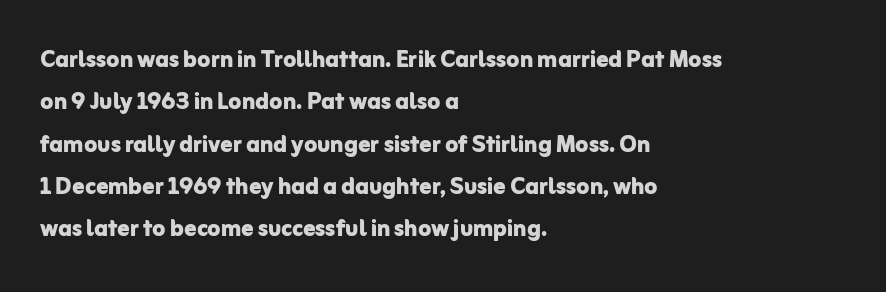
The image shows 30 px bold sans-serif type, upright; set left-aligned, normal line spacing (1.41x), normal letter spacing, not underlined; low stroke contrast and a medium x-height.
